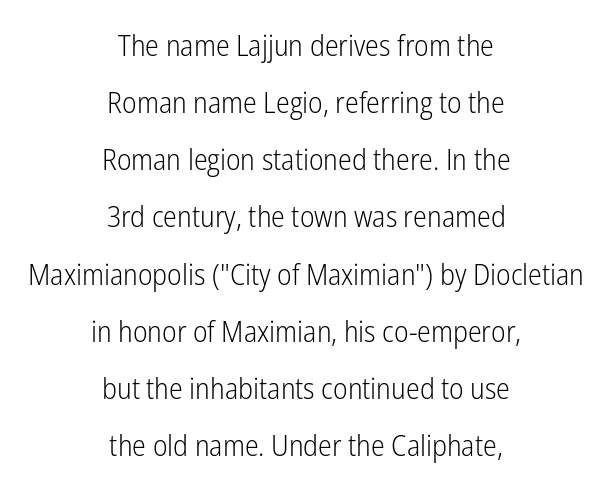
Q: Is the text bold? A: No.
Q: Is the text italic (slanted)? A: No, it is upright.
Q: Is the typeface a serif or a sans-serif typeface? A: Sans-serif.
Q: Is the text underlined? A: No.
Q: How is the paragraph aligned? A: Centered.
Q: Is the spacing between letters normal or unusually wide? A: Normal.
Q: Is the spacing between lines tight, normal or loose? A: Loose.
Q: Width (condensed, normal, or wide)? A: Condensed.
Q: Stroke contrast? A: Low.
Q: x-height? A: Medium.
Q: Monospaced? A: No.
